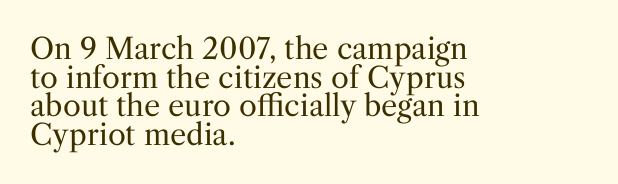
{"serif": "yes", "italic": "no", "bold": "no", "weight": "regular", "width": "normal", "stroke_contrast": "medium", "x_height": "medium", "monospaced": "no", "underline": "no", "align": "left", "line_spacing": "tight", "line_spacing_ratio": 0.99, "letter_spacing": "normal", "letter_spacing_em": 0.0, "glyph_px": 29}
